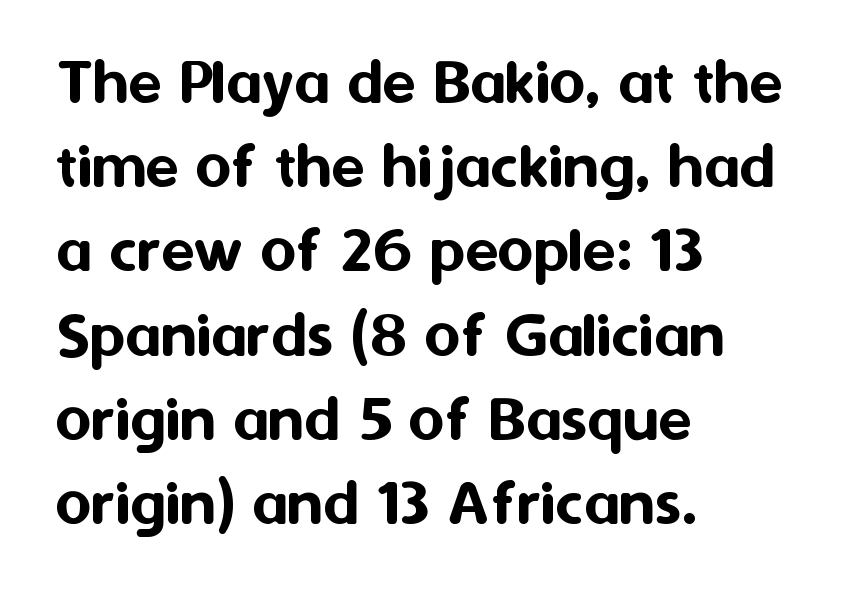
Q: Is the text italic (slanted)? A: No, it is upright.
Q: Is the typeface a serif or a sans-serif typeface? A: Sans-serif.
Q: Is the text underlined? A: No.
Q: How is the paragraph aligned? A: Left-aligned.
Q: Is the spacing between letters normal or unusually wide? A: Normal.
Q: Width (condensed, normal, or wide)? A: Normal.
Q: Stroke contrast? A: Medium.
Q: x-height? A: Medium.
Q: Monospaced? A: No.
